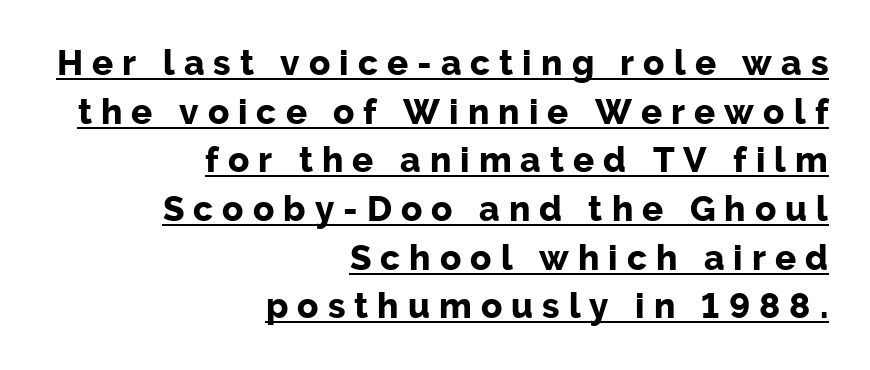
Observe the wide spacing: letters keep a clear distance from each other. Horizontally, the lines are justified to the trailing edge only. These lines are composed in type without serifs. Ordinary non-slanted type is in use. The passage shown is typed in a proportional face where columns would drift. A full-strength bold gives these letters their thick strokes.
